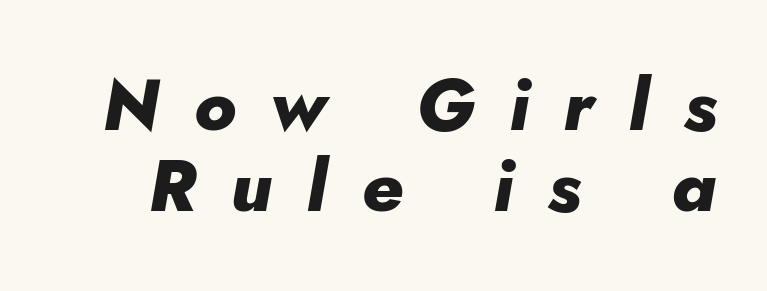
{"italic": "yes", "lean": "right", "slant_degrees": 5, "bold": "yes", "weight": "heavy", "width": "normal", "stroke_contrast": "low", "x_height": "small", "monospaced": "no", "underline": "no", "line_spacing": "tight", "line_spacing_ratio": 1.11, "letter_spacing": "wide", "letter_spacing_em": 0.47, "glyph_px": 73}
